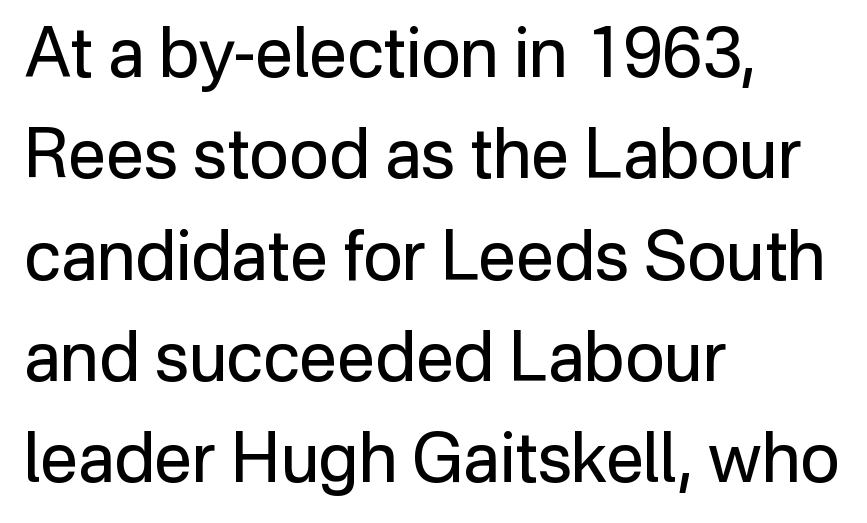
{"serif": "no", "italic": "no", "bold": "no", "weight": "regular", "width": "normal", "stroke_contrast": "low", "x_height": "medium", "monospaced": "no", "underline": "no", "align": "left", "line_spacing": "normal", "line_spacing_ratio": 1.49, "letter_spacing": "normal", "letter_spacing_em": 0.0, "glyph_px": 68}
